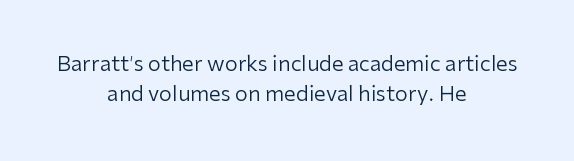
The image shows 21 px text type, upright; set centered, normal line spacing (1.41x), normal letter spacing, not underlined.
